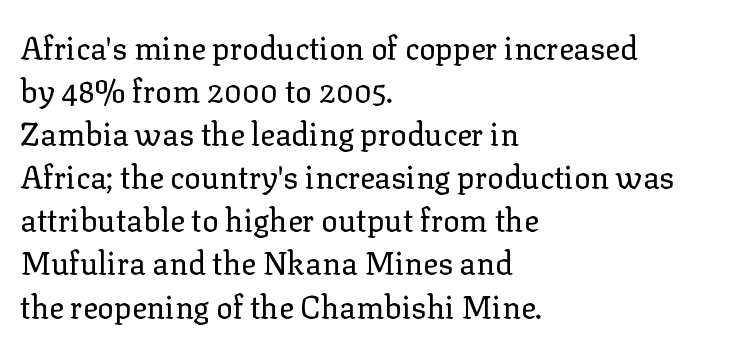
Q: Is the text bold? A: No.
Q: Is the text italic (slanted)? A: No, it is upright.
Q: Is the typeface a serif or a sans-serif typeface? A: Serif.
Q: Is the text underlined? A: No.
Q: How is the paragraph aligned? A: Left-aligned.
Q: Is the spacing between letters normal or unusually wide? A: Normal.
Q: Is the spacing between lines tight, normal or loose? A: Normal.
Q: Width (condensed, normal, or wide)? A: Normal.
Q: Stroke contrast? A: Low.
Q: x-height? A: Medium.
Q: Monospaced? A: No.
